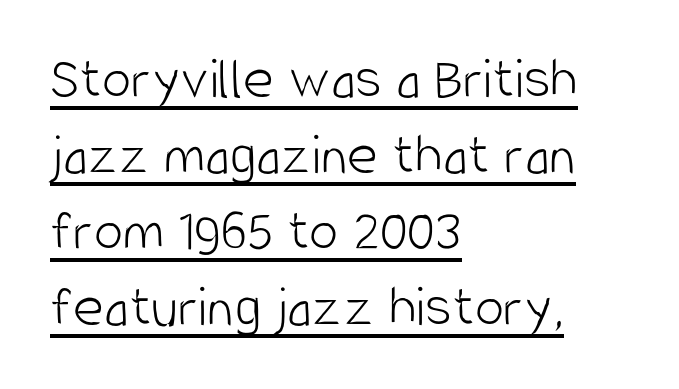
The glyphs are accompanied by a horizontal stroke just below them. Is this a fixed-width face? No — the glyphs have proportional, varying widths. This is not heavy type; no bold has been used. The rendering uses a moderate line-height, typical for paragraphs. Style check: upright.
